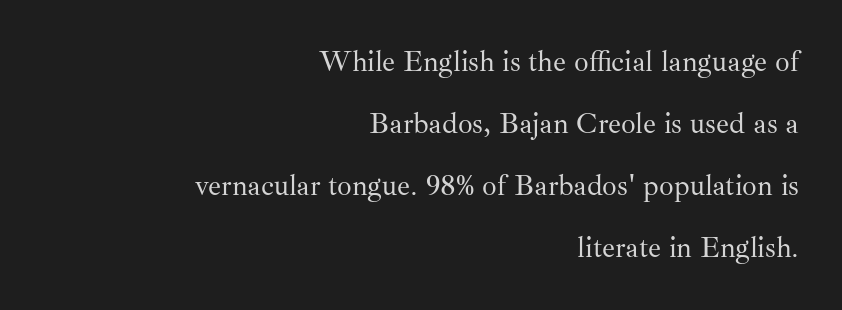
The leading is generous, giving the passage an open texture. The text block is weighted toward the right margin, trailing off unevenly leftward. The gaps between neighbouring characters are ordinary and unremarkable. Unbolded letterforms with no extra heft. The rendering uses natural spacing where letterforms have individual widths.
